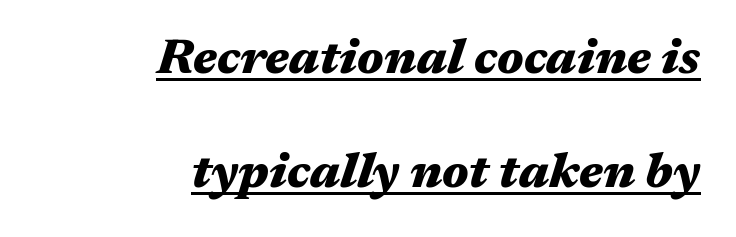
The image shows 49 px heavy, wide type, italic (leaning right); set right-aligned, loose line spacing (2.33x), normal letter spacing, underlined; medium stroke contrast and a medium x-height.
